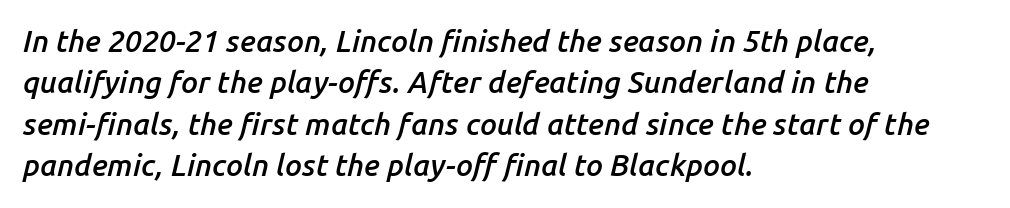
The image shows 30 px semibold type, italic (leaning right); set left-aligned, normal line spacing (1.38x), normal letter spacing, not underlined; low stroke contrast and a medium x-height.
